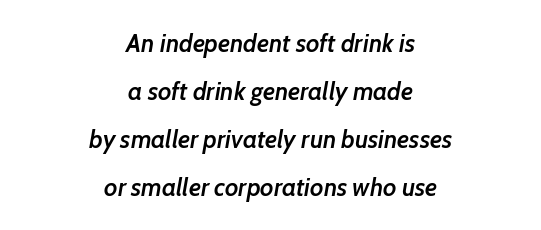
The rendering positions every line midway between the sides. Baseline-to-baseline distance is far greater than the letter height. Stems and bowls a touch heavier than normal — semibold. The zone under the glyphs is completely vacant.
